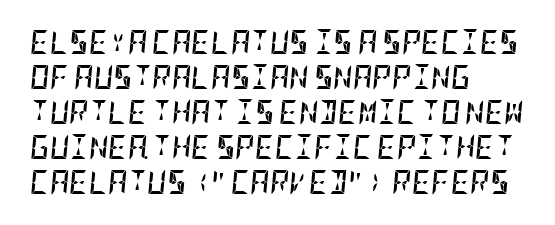
Q: Is the text bold? A: Yes.
Q: Is the text italic (slanted)? A: Yes, it leans right by about 5 degrees.
Q: Is the text underlined? A: No.
Q: How is the paragraph aligned? A: Left-aligned.
Q: Is the spacing between letters normal or unusually wide? A: Normal.
Q: Is the spacing between lines tight, normal or loose? A: Normal.
